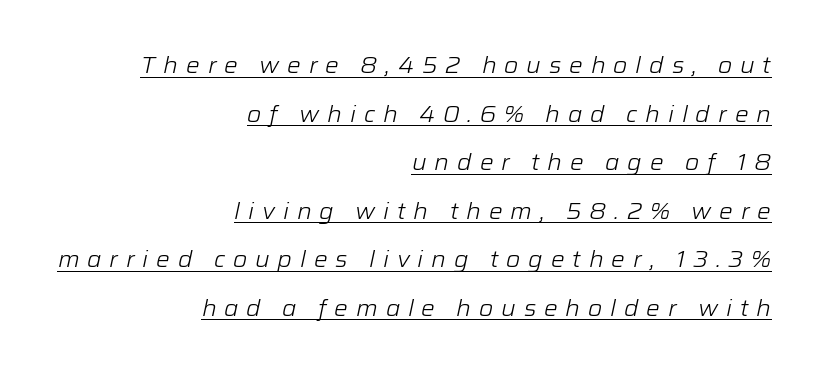
The image shows 23 px text type, italic (leaning right); set right-aligned, loose line spacing (2.11x), unusually wide letter spacing (+0.34 em), underlined.
